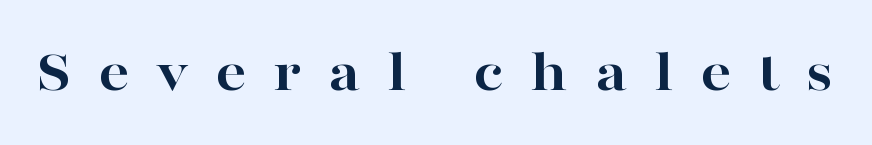
Q: Is the text bold? A: Yes.
Q: Is the text italic (slanted)? A: No, it is upright.
Q: Is the typeface a serif or a sans-serif typeface? A: Serif.
Q: Is the text underlined? A: No.
Q: Is the spacing between letters normal or unusually wide? A: Unusually wide.
Q: Width (condensed, normal, or wide)? A: Wide.
Q: Stroke contrast? A: High.
Q: x-height? A: Medium.
Q: Monospaced? A: No.
